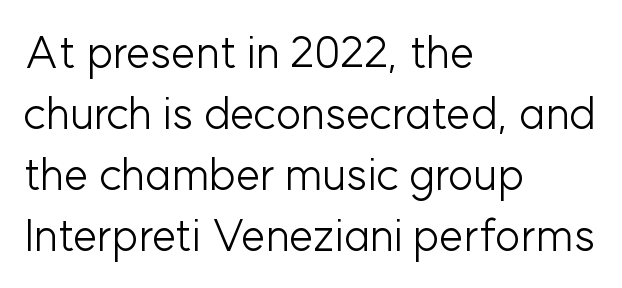
Q: Is the text bold? A: No.
Q: Is the text italic (slanted)? A: No, it is upright.
Q: Is the typeface a serif or a sans-serif typeface? A: Sans-serif.
Q: Is the text underlined? A: No.
Q: How is the paragraph aligned? A: Left-aligned.
Q: Is the spacing between letters normal or unusually wide? A: Normal.
Q: Is the spacing between lines tight, normal or loose? A: Normal.
Q: Width (condensed, normal, or wide)? A: Normal.
Q: Stroke contrast? A: Low.
Q: x-height? A: Medium.
Q: Monospaced? A: No.
